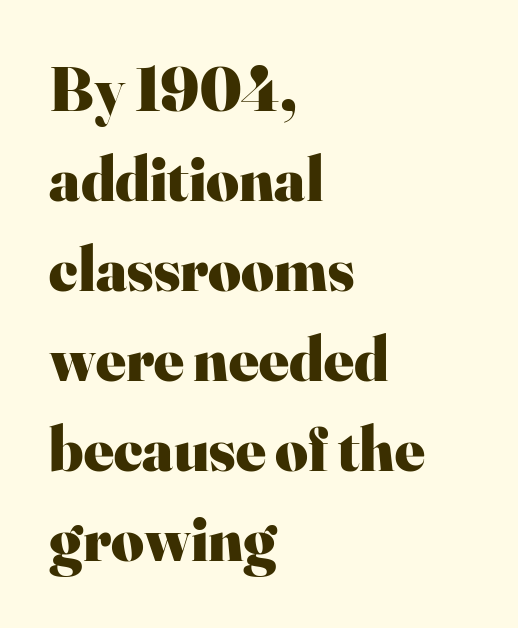
The image shows 63 px heavy serif type, upright; set left-aligned, normal line spacing (1.43x), normal letter spacing, not underlined; high stroke contrast and a small x-height.
